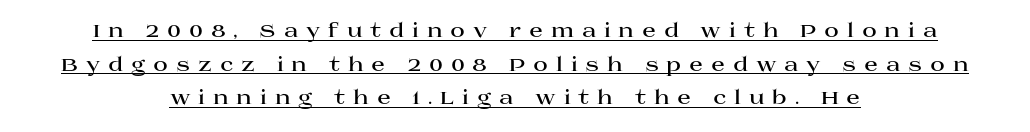
Q: Is the text bold? A: Yes.
Q: Is the text italic (slanted)? A: No, it is upright.
Q: Is the text underlined? A: Yes.
Q: How is the paragraph aligned? A: Centered.
Q: Is the spacing between letters normal or unusually wide? A: Unusually wide.
Q: Is the spacing between lines tight, normal or loose? A: Normal.
